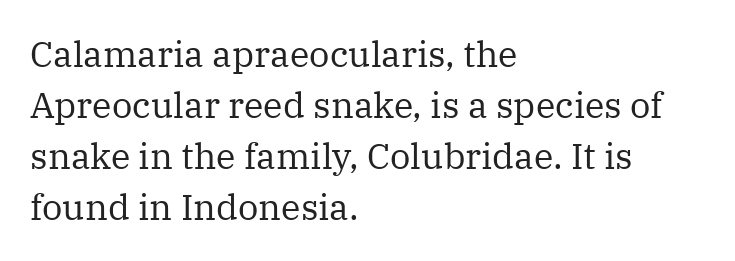
{"serif": "yes", "italic": "no", "bold": "no", "weight": "regular", "width": "normal", "stroke_contrast": "medium", "x_height": "medium", "monospaced": "no", "underline": "no", "align": "left", "line_spacing": "normal", "line_spacing_ratio": 1.42, "letter_spacing": "normal", "letter_spacing_em": 0.0, "glyph_px": 36}
